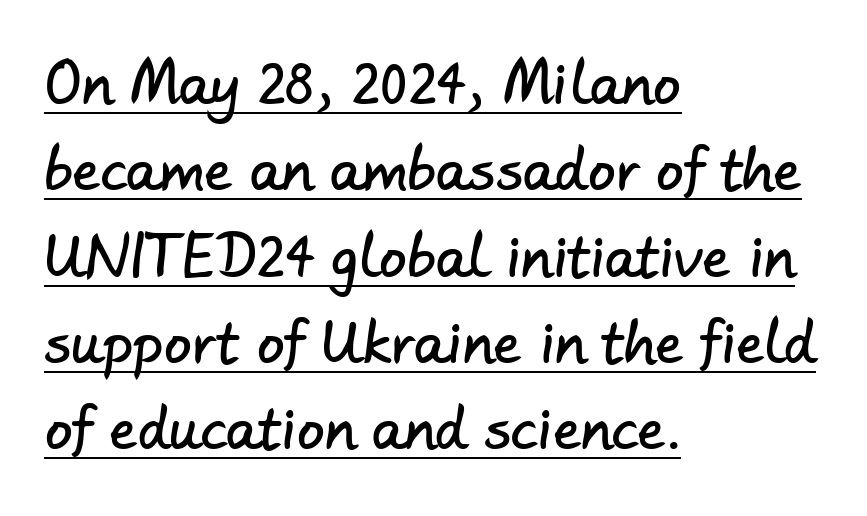
Do the characters align in a grid? No, the font is proportional. Type style note: lacks serifs. Horizontally, the lines are justified to the leading edge only. The rendering uses a moderate line-height, typical for paragraphs. The passage shown is underscored from start to finish.
